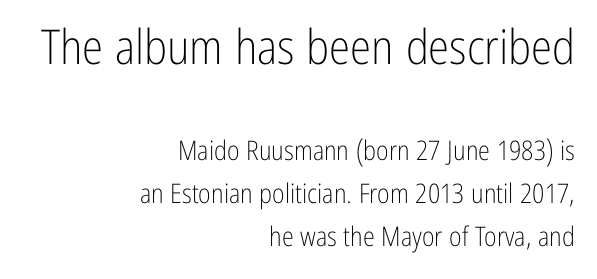
The image shows 48 px light, condensed sans-serif type, upright; set right-aligned, normal line spacing (1.58x), normal letter spacing, not underlined; the first (top) block is 1.78x larger; low stroke contrast and a medium x-height.
